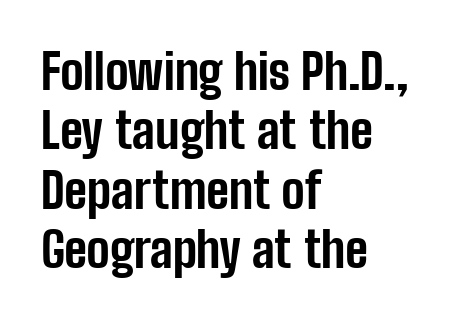
No word sits above an underline. Nothing unusual about the tracking: characters are spaced as the font intends. You can tell from the bare stems that sans-serif type was used. Character widths vary here, with narrow letters taking less room than wide ones. These lines stack with their left ends in a neat column. It's the straight-up-and-down kind of type.
